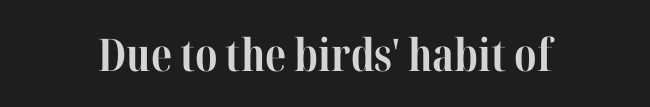
Q: Is the text bold? A: Yes.
Q: Is the text italic (slanted)? A: No, it is upright.
Q: Is the typeface a serif or a sans-serif typeface? A: Serif.
Q: Is the text underlined? A: No.
Q: How is the paragraph aligned? A: Centered.
Q: Is the spacing between letters normal or unusually wide? A: Normal.
Q: Width (condensed, normal, or wide)? A: Condensed.
Q: Stroke contrast? A: High.
Q: x-height? A: Medium.
Q: Monospaced? A: No.
